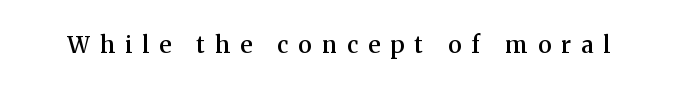
The image shows 23 px text type, upright; set unusually wide letter spacing (+0.45 em), not underlined.
